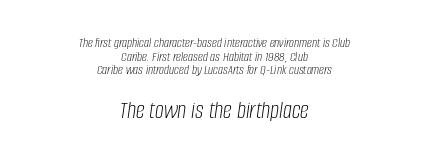
{"italic": "yes", "lean": "right", "slant_degrees": 8, "bold": "no", "underline": "no", "align": "center", "line_spacing": "tight", "line_spacing_ratio": 0.97, "letter_spacing": "normal", "letter_spacing_em": 0.0, "larger_block": "second", "size_ratio": 1.79, "glyph_px": 25}
